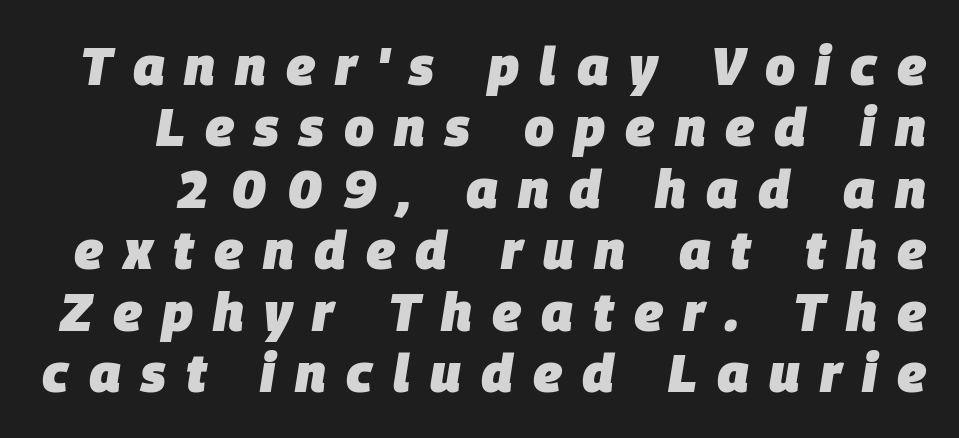
{"italic": "yes", "lean": "right", "slant_degrees": 9, "bold": "yes", "weight": "heavy", "width": "normal", "stroke_contrast": "low", "x_height": "large", "monospaced": "no", "underline": "no", "line_spacing_ratio": 1.16, "letter_spacing": "wide", "letter_spacing_em": 0.38, "glyph_px": 53}
